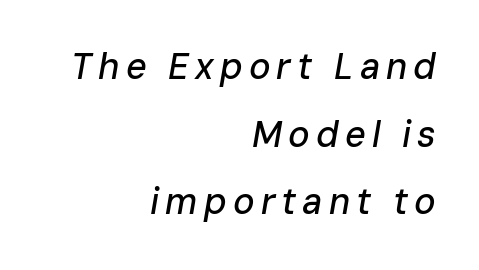
{"italic": "yes", "lean": "right", "slant_degrees": 10, "width": "normal", "stroke_contrast": "low", "x_height": "medium", "monospaced": "no", "underline": "no", "align": "right", "line_spacing_ratio": 1.88, "glyph_px": 36}
